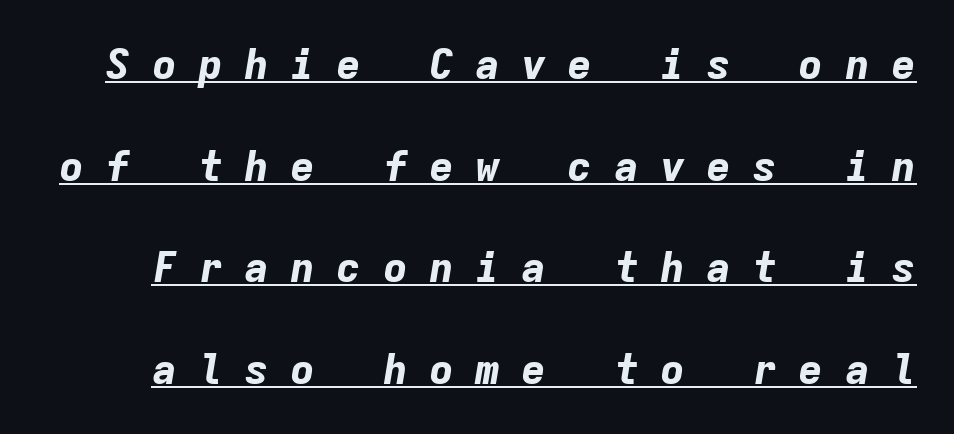
{"italic": "yes", "lean": "right", "slant_degrees": 9, "bold": "yes", "weight": "bold", "width": "normal", "stroke_contrast": "low", "x_height": "medium", "monospaced": "yes", "underline": "yes", "line_spacing": "loose", "line_spacing_ratio": 2.42, "letter_spacing": "wide", "letter_spacing_em": 0.5, "glyph_px": 42}
